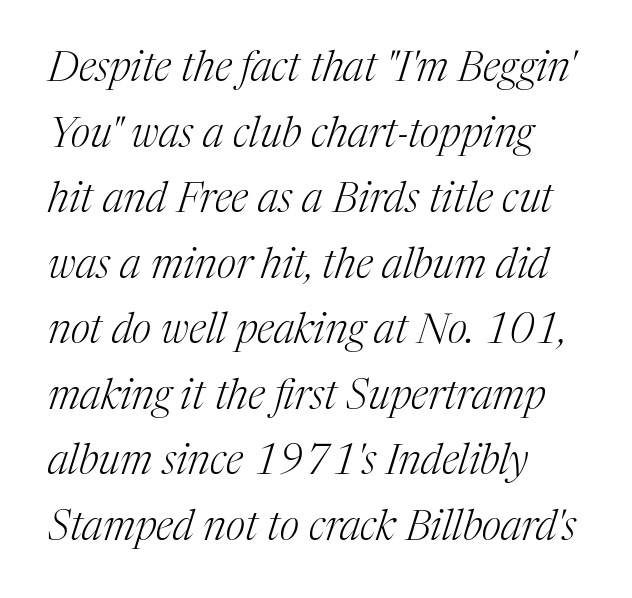
Stems and bowls with no extra thickness — not bold. Letters rest on an invisible, unmarked baseline. These lines were composed using italics. Is the letter spacing exaggerated? No — it looks like the ordinary default. The type family on display is of the serif kind.
